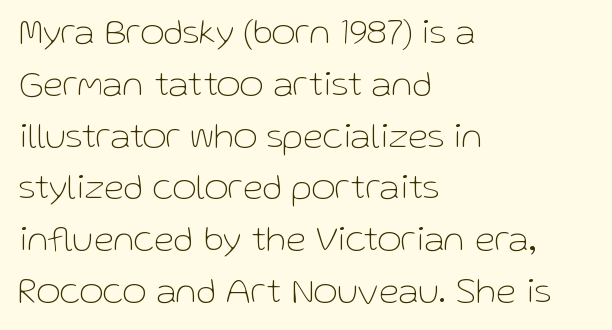
The rendering uses natural spacing where letterforms have individual widths. Compared with typical body copy, the letter spacing here is the same. Vertical strokes here are truly vertical. The rendering shows plain stroke endings on the letterforms — a sans-serif design.
